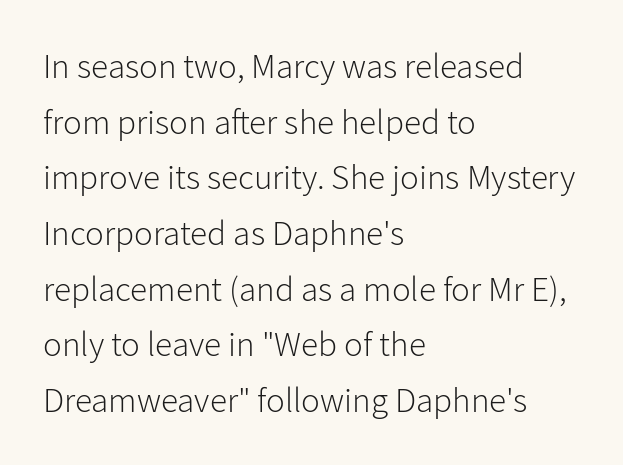
{"serif": "no", "italic": "no", "bold": "no", "weight": "light", "width": "normal", "stroke_contrast": "low", "x_height": "medium", "monospaced": "no", "underline": "no", "align": "left", "line_spacing": "normal", "line_spacing_ratio": 1.59, "letter_spacing": "normal", "letter_spacing_em": 0.0, "glyph_px": 35}
